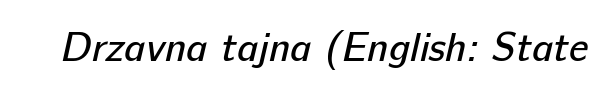
The image shows 40 px regular-weight sans-serif type; set normal letter spacing, not underlined; low stroke contrast and a medium x-height.
